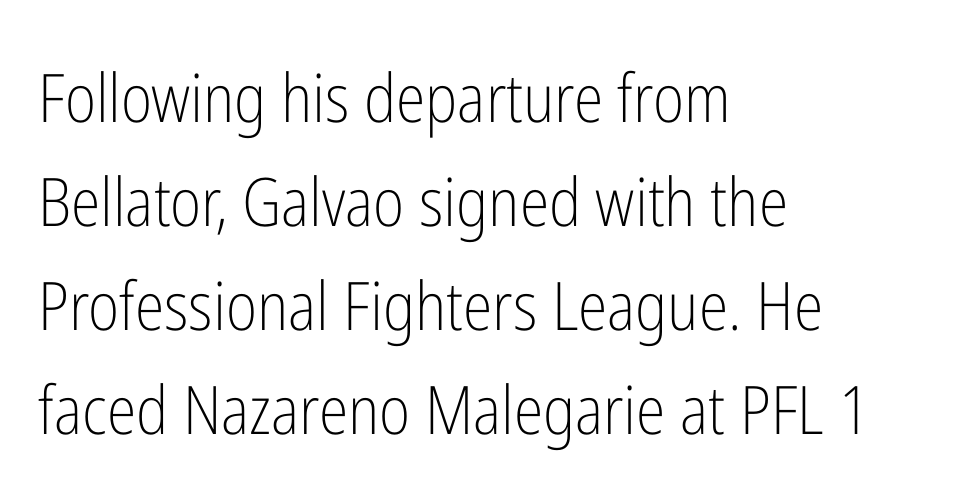
The image shows 67 px light, condensed sans-serif type, upright; set left-aligned, normal line spacing (1.55x), normal letter spacing, not underlined; low stroke contrast and a medium x-height.
